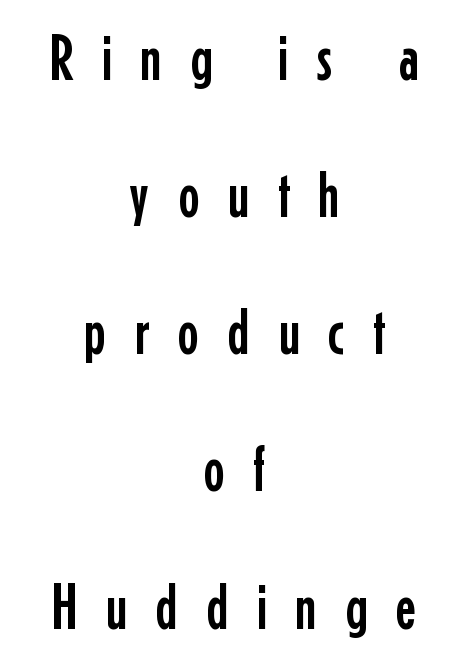
This sample is center-justified, so both line endings float freely. These lines have a slow, spaced-out rhythm from letter to letter. Quick note: underline off. Looks like regular typesetting: each glyph gets only the width it needs.
